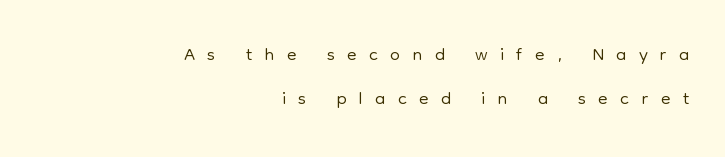
The image shows 28 px light sans-serif type, upright; set right-aligned, normal line spacing (1.56x), unusually wide letter spacing (+0.44 em), not underlined; low stroke contrast and a medium x-height.
